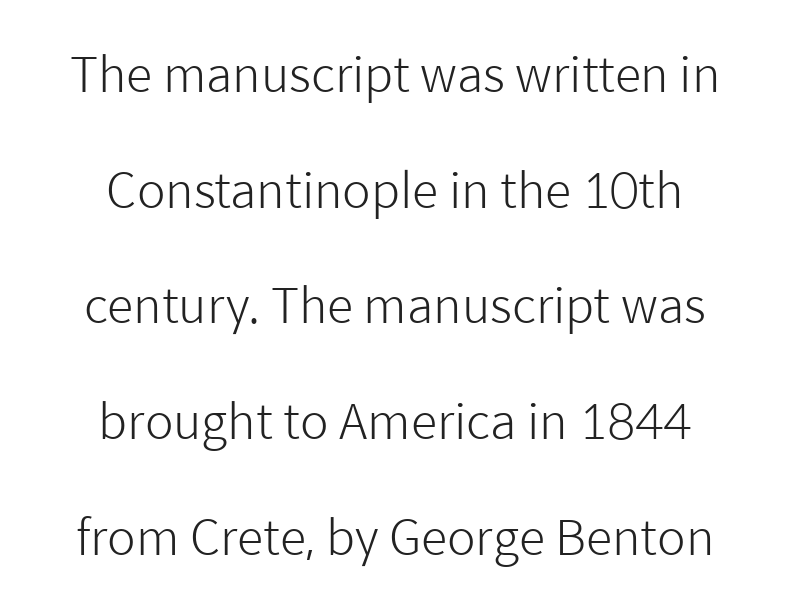
Q: Is the text bold? A: No.
Q: Is the text italic (slanted)? A: No, it is upright.
Q: Is the typeface a serif or a sans-serif typeface? A: Sans-serif.
Q: Is the text underlined? A: No.
Q: Is the spacing between letters normal or unusually wide? A: Normal.
Q: Is the spacing between lines tight, normal or loose? A: Loose.
Q: Width (condensed, normal, or wide)? A: Normal.
Q: Stroke contrast? A: Low.
Q: x-height? A: Medium.
Q: Monospaced? A: No.
